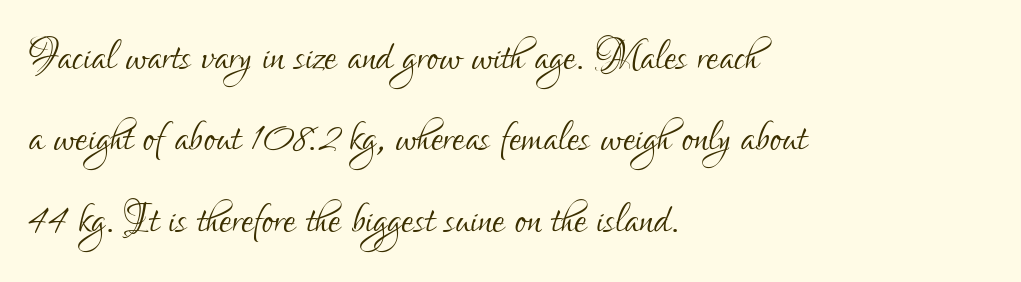
Q: Is the text bold? A: No.
Q: Is the text italic (slanted)? A: Yes.
Q: Is the typeface a serif or a sans-serif typeface? A: Sans-serif.
Q: Is the text underlined? A: No.
Q: How is the paragraph aligned? A: Left-aligned.
Q: Is the spacing between letters normal or unusually wide? A: Normal.
Q: Is the spacing between lines tight, normal or loose? A: Normal.
Q: Width (condensed, normal, or wide)? A: Condensed.
Q: Stroke contrast? A: Low.
Q: x-height? A: Small.
Q: Monospaced? A: No.
